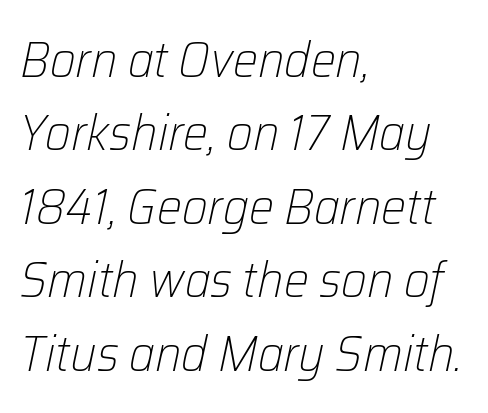
The leading is moderate, giving the passage an even texture. Note the varied advance widths — an 'i' is clearly narrower than an 'm'. The face used here has a pronounced slope to its letters. Stems here are at most as thick as an everyday book face. Students, note that the glyphs here touch the page at normal intervals. The rag falls on the right side of this text block.
